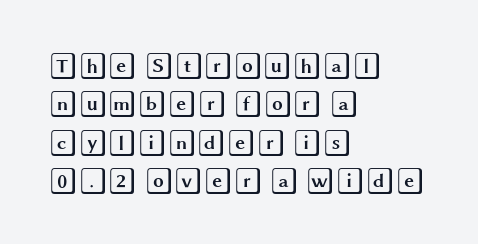
The image shows 27 px text type, upright; set left-aligned, normal line spacing (1.42x), normal letter spacing, not underlined.
